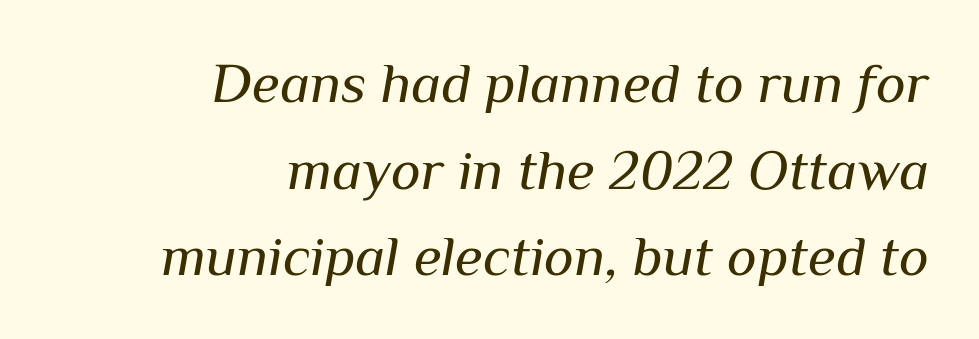
Typeset ragged left — the right edge is the straight one. The font is comparable to plain body text, perhaps lighter. The space between consecutive lines is moderate. How are the letters spaced? Ordinarily, with no added tracking.
